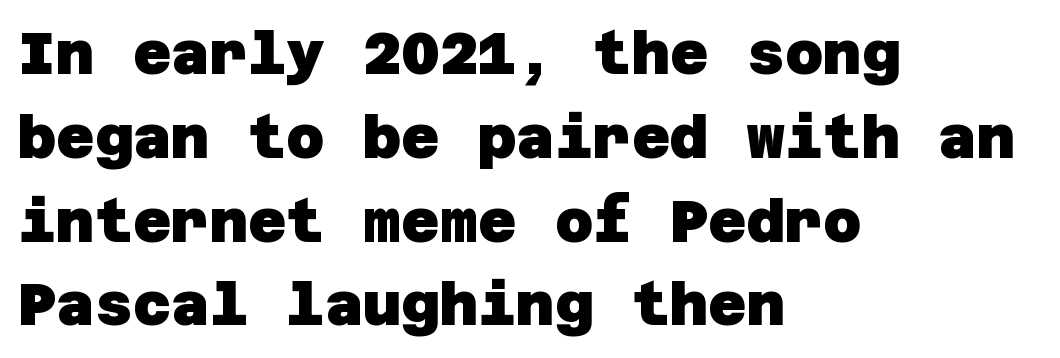
The image shows 59 px heavy sans-serif type; set left-aligned, normal line spacing (1.42x), normal letter spacing, not underlined; low stroke contrast and a large x-height.
